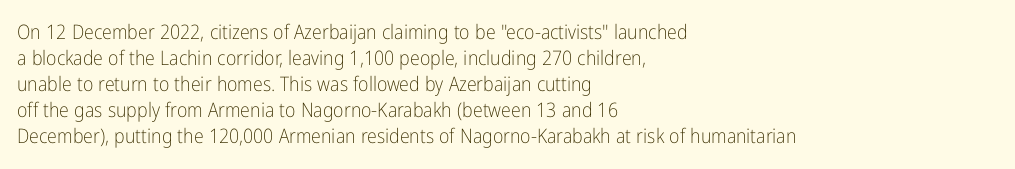
Q: Is the text bold? A: No.
Q: Is the text italic (slanted)? A: No, it is upright.
Q: Is the text underlined? A: No.
Q: How is the paragraph aligned? A: Left-aligned.
Q: Is the spacing between letters normal or unusually wide? A: Normal.
Q: Is the spacing between lines tight, normal or loose? A: Normal.
